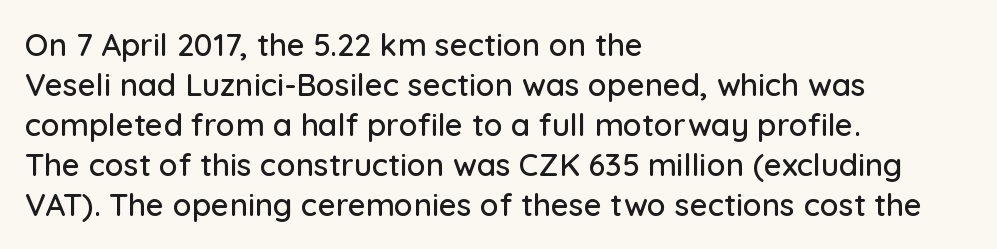
Ordinary non-slanted type is in use. Check under the words: just untouched page. Which margin do the lines hug? The left one — the right edge is uneven. A typesetter would call this zero additional tracking. The lines sit at an ordinary, default distance from one another. Each letter keeps its own natural width here, so spacing adapts to shape.
